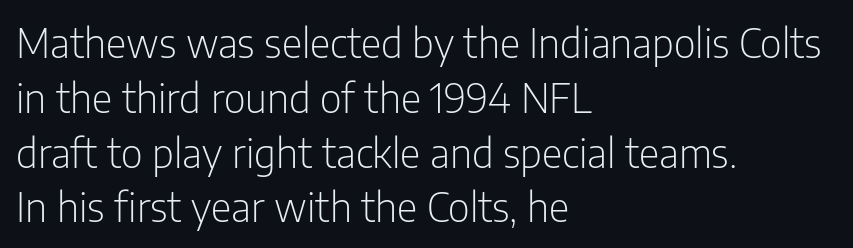
The image shows 40 px light, condensed sans-serif type, upright; set left-aligned, normal line spacing (1.37x), normal letter spacing, not underlined; low stroke contrast and a medium x-height.
